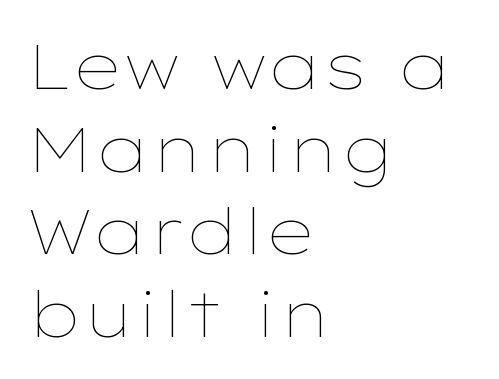
The image shows 63 px thin, wide type, upright; set left-aligned, normal line spacing (1.31x), normal letter spacing, not underlined; low stroke contrast and a medium x-height.
